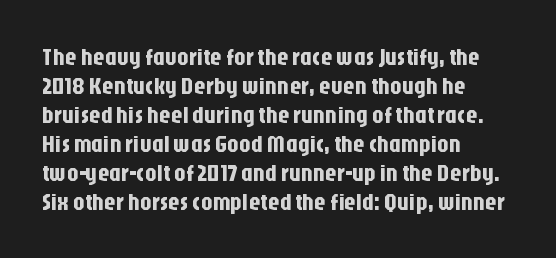
{"italic": "no", "underline": "no", "align": "left", "line_spacing": "normal", "line_spacing_ratio": 1.26, "letter_spacing": "normal", "letter_spacing_em": 0.0, "glyph_px": 23}
